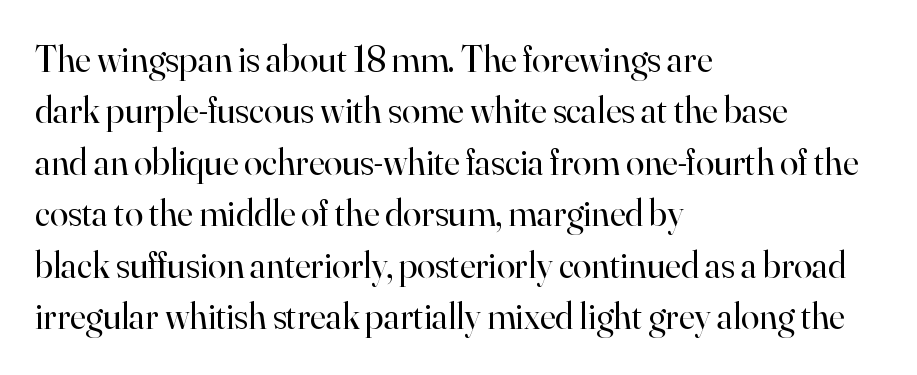
{"serif": "yes", "italic": "no", "bold": "no", "weight": "regular", "width": "normal", "stroke_contrast": "high", "x_height": "small", "monospaced": "no", "underline": "no", "align": "left", "line_spacing": "normal", "line_spacing_ratio": 1.39, "letter_spacing": "normal", "letter_spacing_em": 0.0, "glyph_px": 37}
